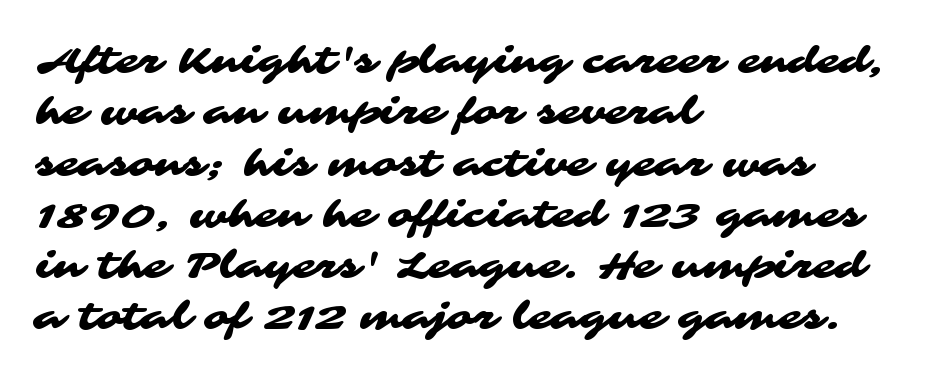
The image shows 38 px wide sans-serif type; set left-aligned, normal line spacing (1.35x), normal letter spacing, not underlined; medium stroke contrast and a medium x-height.
